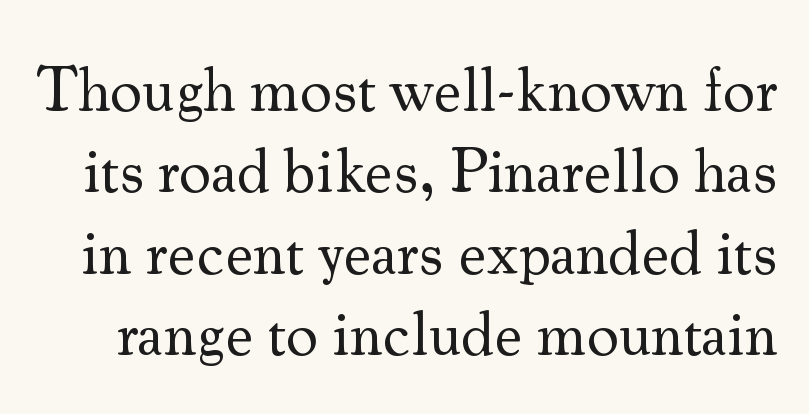
{"serif": "yes", "italic": "no", "bold": "no", "weight": "regular", "width": "normal", "stroke_contrast": "medium", "x_height": "small", "monospaced": "no", "underline": "no", "line_spacing": "normal", "line_spacing_ratio": 1.29, "letter_spacing": "normal", "letter_spacing_em": 0.0, "glyph_px": 63}
